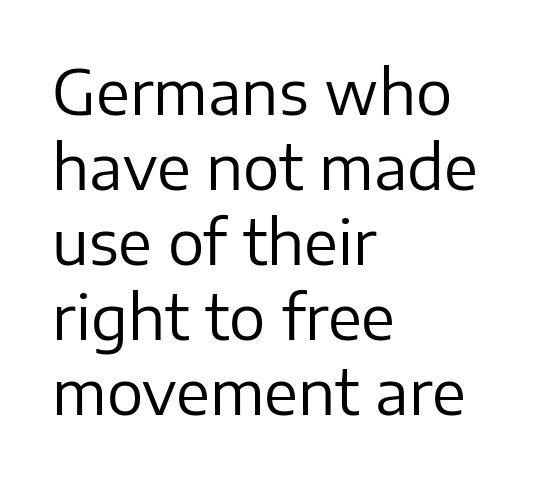
The passage shown is not underscored anywhere. The weight would be labelled regular, book, light, or lighter still. The letters stand straight up with perfectly vertical stems. Character widths vary here, with narrow letters taking less room than wide ones. Which margin do the lines hug? The left one — the right edge is uneven. You can tell from the bare stems that sans-serif type was used.
